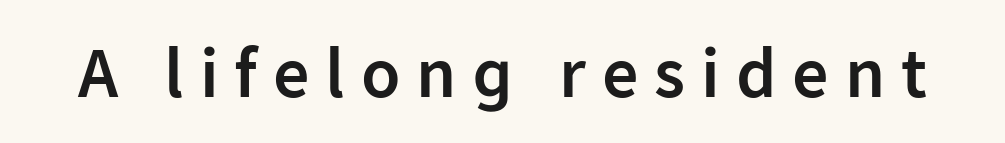
The image shows 72 px semibold sans-serif type, upright; set unusually wide letter spacing (+0.22 em), not underlined; low stroke contrast and a medium x-height.
